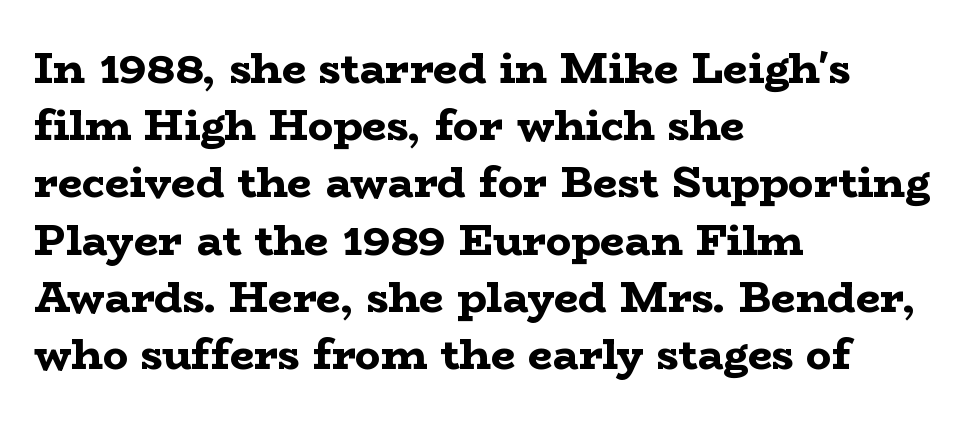
Q: Is the text bold? A: Yes.
Q: Is the text italic (slanted)? A: No, it is upright.
Q: Is the typeface a serif or a sans-serif typeface? A: Serif.
Q: Is the text underlined? A: No.
Q: How is the paragraph aligned? A: Left-aligned.
Q: Is the spacing between letters normal or unusually wide? A: Normal.
Q: Is the spacing between lines tight, normal or loose? A: Normal.
Q: Width (condensed, normal, or wide)? A: Wide.
Q: Stroke contrast? A: Low.
Q: x-height? A: Medium.
Q: Monospaced? A: No.
